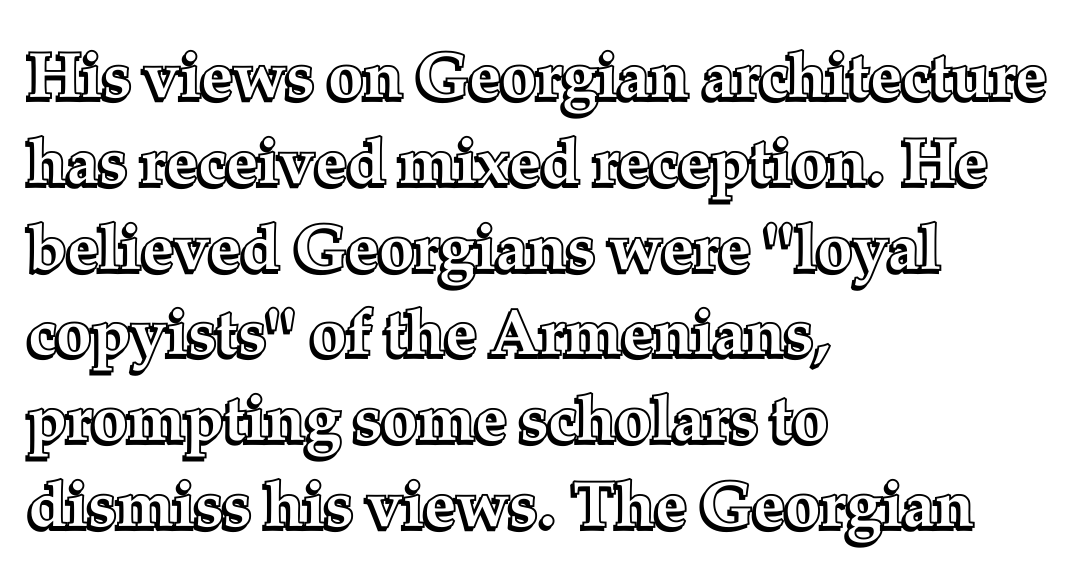
Q: Is the text italic (slanted)? A: No, it is upright.
Q: Is the text underlined? A: No.
Q: How is the paragraph aligned? A: Left-aligned.
Q: Is the spacing between letters normal or unusually wide? A: Normal.
Q: Is the spacing between lines tight, normal or loose? A: Normal.
Q: Width (condensed, normal, or wide)? A: Normal.
Q: x-height? A: Medium.
Q: Monospaced? A: No.
